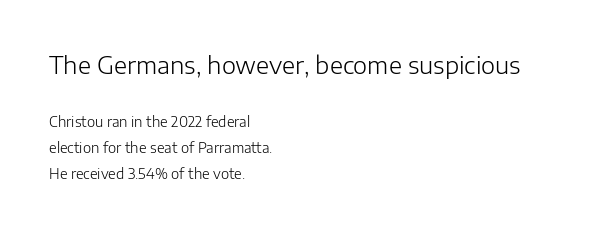
The letterforms sit shoulder to shoulder at normal distance. Vertical strokes here are truly vertical. Short and long lines alike share a common starting point at left. The strip under each line holds only bare page. Stems and bowls with no extra thickness — not bold.
